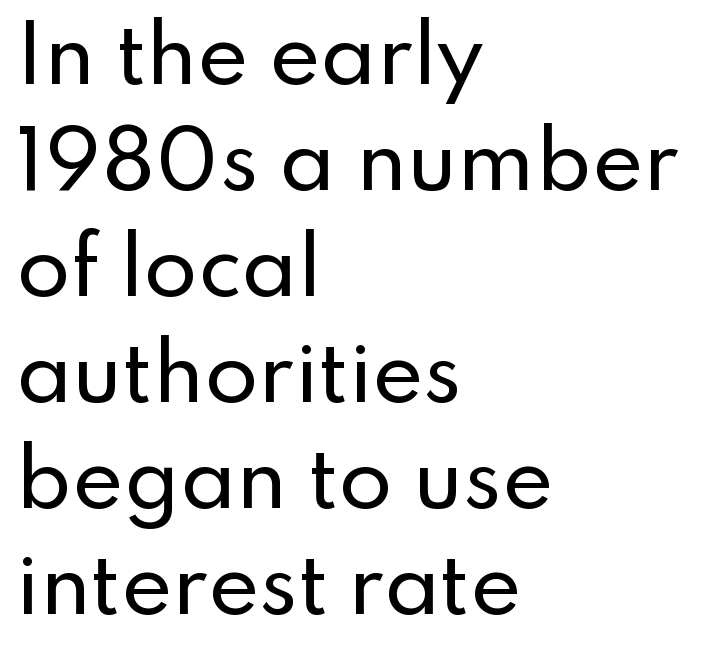
Q: Is the text italic (slanted)? A: No, it is upright.
Q: Is the typeface a serif or a sans-serif typeface? A: Sans-serif.
Q: Is the text underlined? A: No.
Q: How is the paragraph aligned? A: Left-aligned.
Q: Is the spacing between letters normal or unusually wide? A: Normal.
Q: Is the spacing between lines tight, normal or loose? A: Normal.
Q: Width (condensed, normal, or wide)? A: Normal.
Q: Stroke contrast? A: Low.
Q: x-height? A: Small.
Q: Monospaced? A: No.
